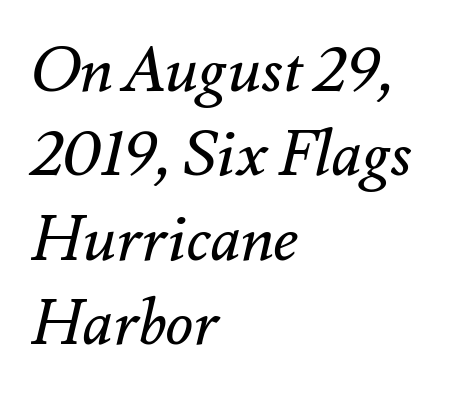
The space directly below the letters is spotless. The font's italic variant was chosen for this text. The lines sit at an ordinary, default distance from one another. Horizontal alignment here is leftward, the default for most running prose.
